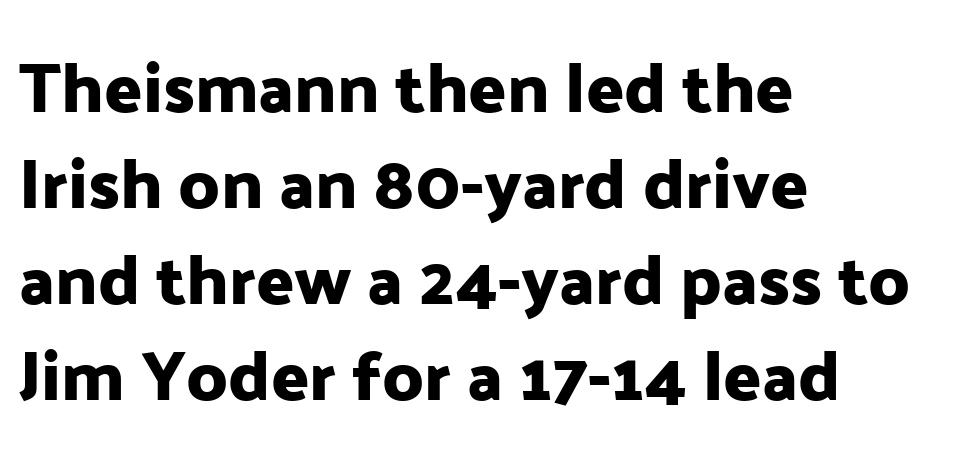
Q: Is the text italic (slanted)? A: No, it is upright.
Q: Is the typeface a serif or a sans-serif typeface? A: Sans-serif.
Q: Is the text underlined? A: No.
Q: How is the paragraph aligned? A: Left-aligned.
Q: Is the spacing between letters normal or unusually wide? A: Normal.
Q: Is the spacing between lines tight, normal or loose? A: Normal.
Q: Width (condensed, normal, or wide)? A: Normal.
Q: Stroke contrast? A: Low.
Q: x-height? A: Medium.
Q: Monospaced? A: No.
